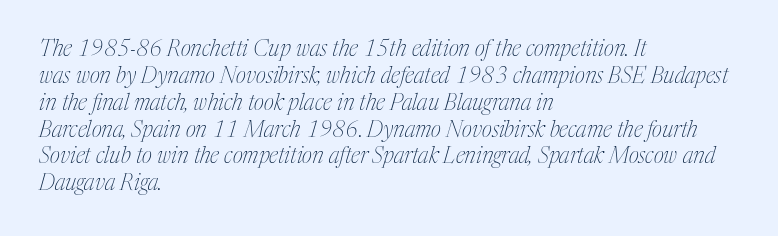
Q: Is the text bold? A: No.
Q: Is the text italic (slanted)? A: Yes, it leans right by about 17 degrees.
Q: Is the text underlined? A: No.
Q: How is the paragraph aligned? A: Left-aligned.
Q: Is the spacing between letters normal or unusually wide? A: Normal.
